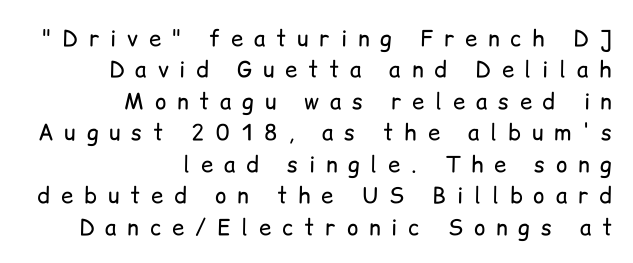
The image shows 22 px text type, upright; set right-aligned, normal line spacing (1.43x), unusually wide letter spacing (+0.49 em), not underlined.
